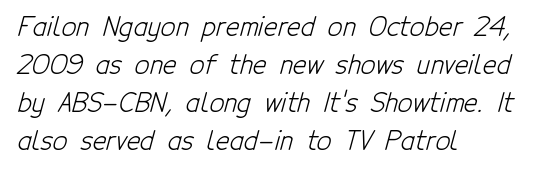
{"bold": "no", "underline": "no", "align": "left", "line_spacing": "normal", "line_spacing_ratio": 1.46, "letter_spacing": "normal", "letter_spacing_em": 0.0, "glyph_px": 26}
